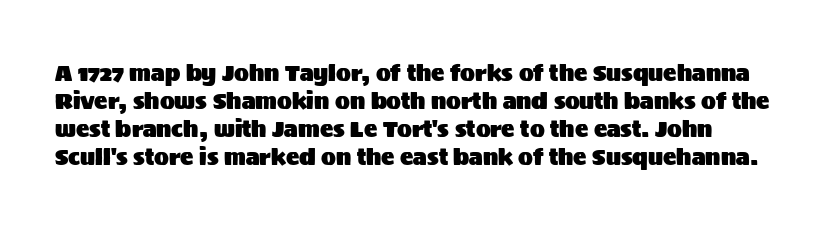
{"italic": "no", "underline": "no", "line_spacing": "normal", "line_spacing_ratio": 1.28, "letter_spacing": "normal", "letter_spacing_em": 0.0, "glyph_px": 22}
